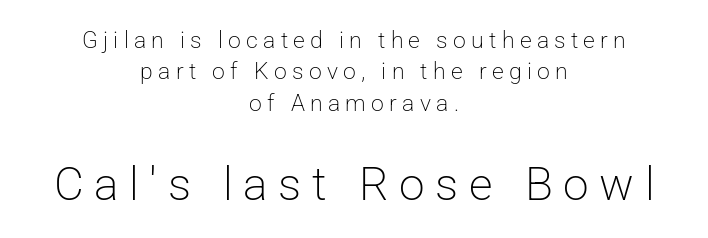
The image shows 46 px light sans-serif type, upright; set centered, normal line spacing (1.36x), unusually wide letter spacing (+0.23 em), not underlined; the second (bottom) block is 2.0x larger; low stroke contrast and a medium x-height.
